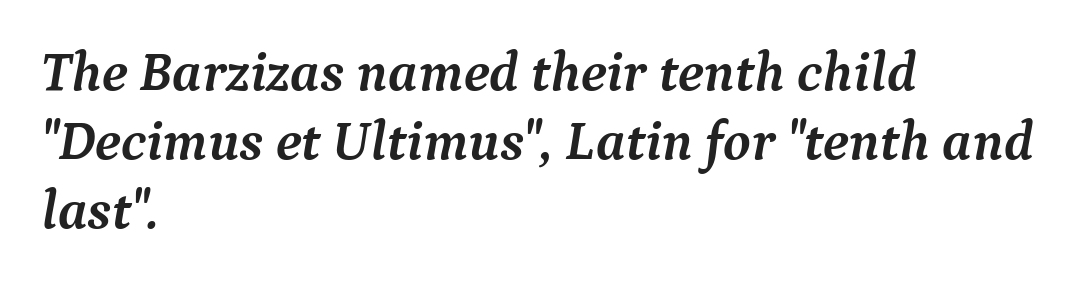
Descenders are the only things crossing below the line. The passage is arranged the way most books set body copy — flush left. A dark, heavy texture on the line: the type is bold. The rendering uses natural spacing where letterforms have individual widths. Style check: oblique.
